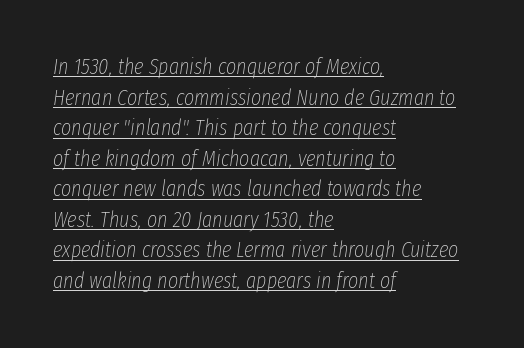
{"italic": "yes", "lean": "right", "slant_degrees": 8, "bold": "no", "underline": "yes", "align": "left", "line_spacing": "normal", "line_spacing_ratio": 1.39, "letter_spacing": "normal", "letter_spacing_em": 0.0, "glyph_px": 22}
